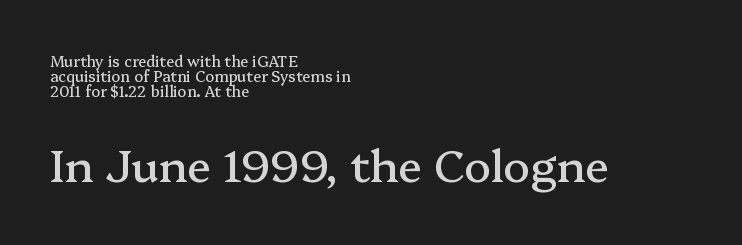
{"serif": "yes", "italic": "no", "width": "normal", "stroke_contrast": "medium", "x_height": "medium", "monospaced": "no", "underline": "no", "align": "left", "line_spacing": "tight", "line_spacing_ratio": 1.01, "letter_spacing": "normal", "letter_spacing_em": 0.0, "larger_block": "second", "size_ratio": 3.0, "glyph_px": 45}
